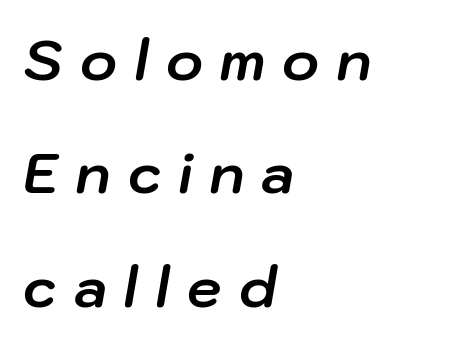
A dark, heavy texture on the line: the type is bold. If you drew a line through each stem, it would be angled. The lines in this sample share a left origin and differ only in where they stop. These lines are rendered in a variable-pitch font.
